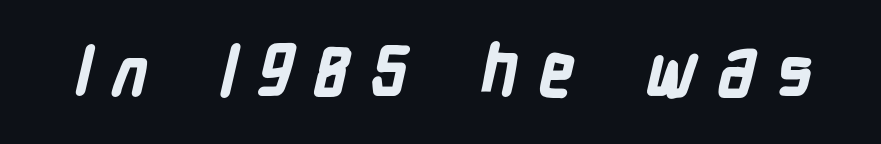
Loose tracking; the words dissolve into strings of separated letters. A typesetter would label this face a sans. A full-strength bold gives these letters their thick strokes. The letters advance in unequal steps, a hallmark of proportional type.
